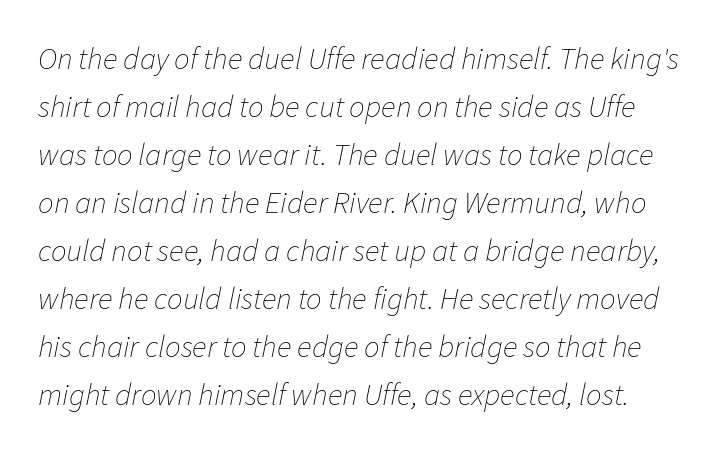
Bare-footed words on every line. These lines keep a tight, regular rhythm from letter to letter. The letterforms sit at book weight or below. This sample uses an oblique cut, with every glyph tilted off the vertical. In terms of leading, this rendering sits right in the middle. Here the designer chose a conventional face with non-uniform glyph widths.
